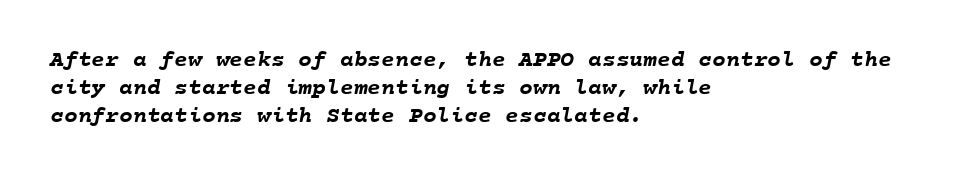
{"bold": "yes", "underline": "no", "align": "left", "line_spacing_ratio": 1.22, "letter_spacing": "normal", "letter_spacing_em": 0.0, "glyph_px": 23}
